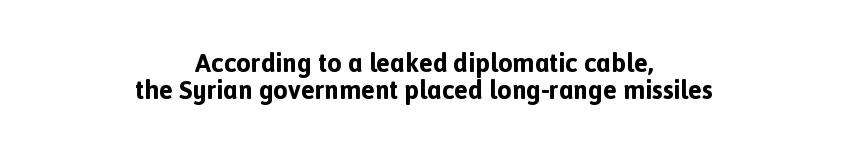
Q: Is the text bold? A: Yes.
Q: Is the text italic (slanted)? A: No, it is upright.
Q: Is the text underlined? A: No.
Q: How is the paragraph aligned? A: Centered.
Q: Is the spacing between letters normal or unusually wide? A: Normal.
Q: Is the spacing between lines tight, normal or loose? A: Tight.
